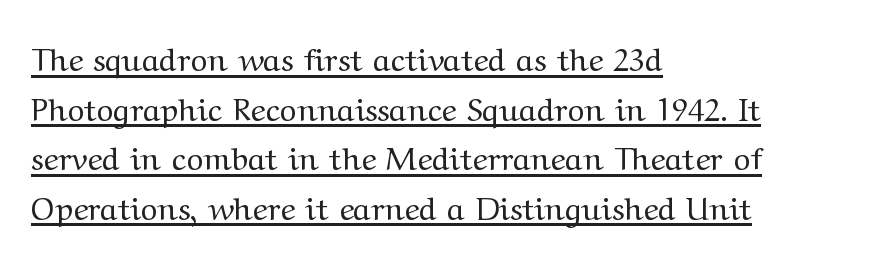
Leftover space on each line is placed entirely after the last word. Stems here are at most as thick as an everyday book face. The sample's only ornament is a line tracing under the words. A typesetter would call this leading conventional body-copy spacing. Characters remain perfectly vertical along every line.
